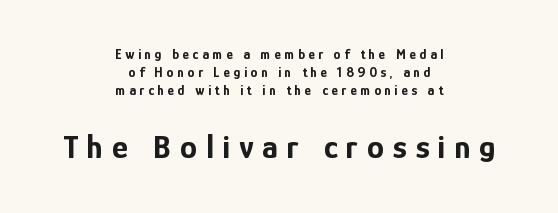
No feet cap the strokes, marking this as sans-serif type. Inter-character spacing is expanded well beyond the font's built-in metrics. Notice how the passage keeps no hard edge, just a central spine. On the weight axis this lands at bold, roughly 700. The letters stand upright; this is a roman face. Each letter keeps its own natural width here, so spacing adapts to shape.
